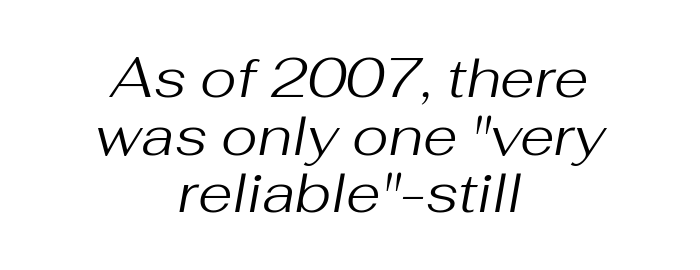
Q: Is the text bold? A: No.
Q: Is the text italic (slanted)? A: Yes, it leans right by about 10 degrees.
Q: Is the text underlined? A: No.
Q: How is the paragraph aligned? A: Centered.
Q: Is the spacing between letters normal or unusually wide? A: Normal.
Q: Is the spacing between lines tight, normal or loose? A: Tight.
Q: Width (condensed, normal, or wide)? A: Normal.
Q: Stroke contrast? A: Medium.
Q: x-height? A: Medium.
Q: Monospaced? A: No.
